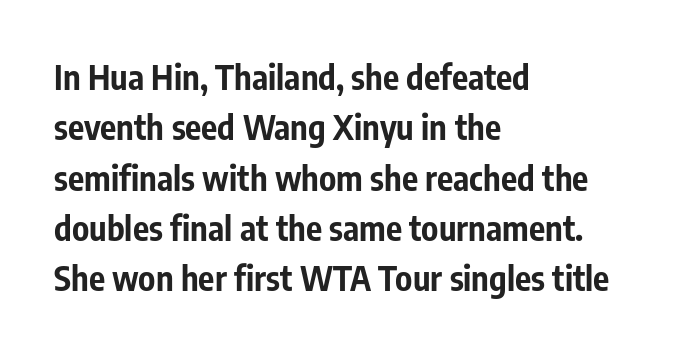
The tracking reads as untouched default to a designer's eye. If you drew a line through each stem, it would be perfectly vertical. Rule under the text: the space is simply empty. The lines in this sample share a left origin and differ only in where they stop. Does the type have serifs? No, each stem ends abruptly. The rendering uses natural spacing where letterforms have individual widths.
